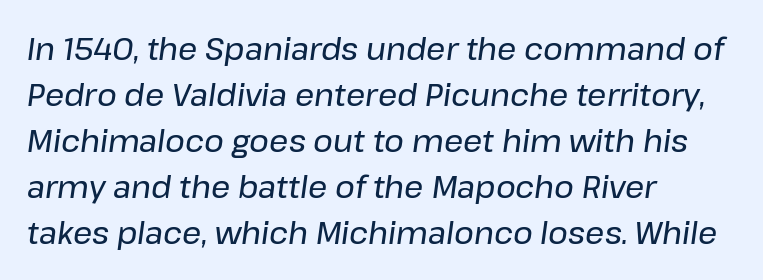
Q: Is the text italic (slanted)? A: Yes, it leans right by about 8 degrees.
Q: Is the text underlined? A: No.
Q: How is the paragraph aligned? A: Left-aligned.
Q: Is the spacing between letters normal or unusually wide? A: Normal.
Q: Is the spacing between lines tight, normal or loose? A: Normal.
Q: Width (condensed, normal, or wide)? A: Normal.
Q: Stroke contrast? A: Low.
Q: x-height? A: Medium.
Q: Monospaced? A: No.
